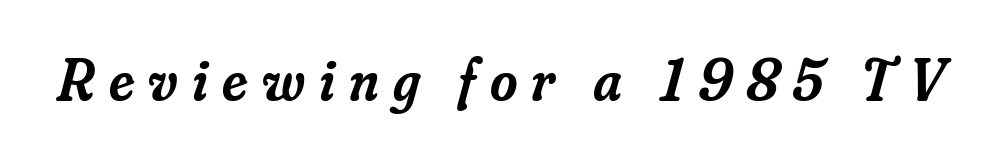
The specimen reads as italic at a glance. What weight is shown? A semibold, between regular and bold. Here the glyphs are tracked loosely, breaking word shapes into spaced letters. The typeface chosen for these lines features serifs. These lines are rendered in a variable-pitch font. A bare baseline throughout the passage.
